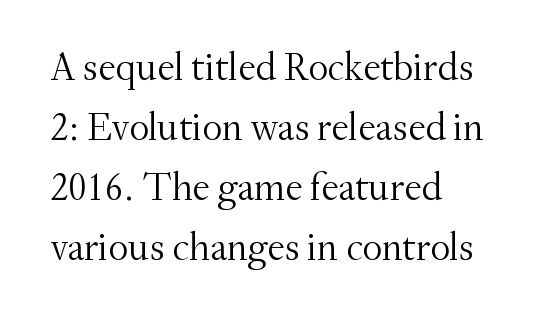
Q: Is the text bold? A: No.
Q: Is the text italic (slanted)? A: No, it is upright.
Q: Is the typeface a serif or a sans-serif typeface? A: Serif.
Q: Is the text underlined? A: No.
Q: How is the paragraph aligned? A: Left-aligned.
Q: Is the spacing between letters normal or unusually wide? A: Normal.
Q: Is the spacing between lines tight, normal or loose? A: Normal.
Q: Width (condensed, normal, or wide)? A: Normal.
Q: Stroke contrast? A: Medium.
Q: x-height? A: Small.
Q: Monospaced? A: No.
